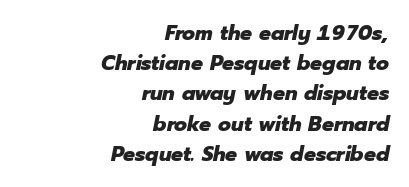
{"italic": "yes", "lean": "right", "slant_degrees": 12, "bold": "yes", "underline": "no", "align": "right", "line_spacing": "normal", "line_spacing_ratio": 1.44, "letter_spacing": "normal", "letter_spacing_em": 0.0, "glyph_px": 21}
